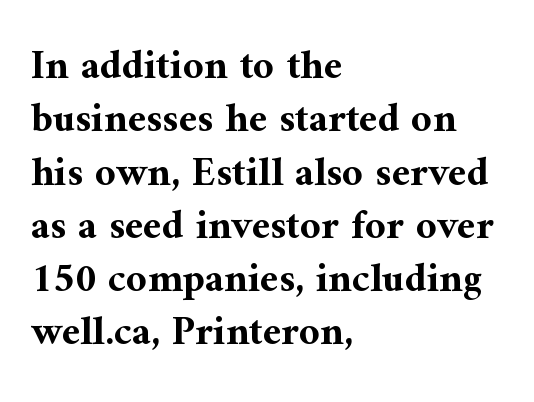
Q: Is the text bold? A: Yes.
Q: Is the text italic (slanted)? A: No, it is upright.
Q: Is the typeface a serif or a sans-serif typeface? A: Serif.
Q: Is the text underlined? A: No.
Q: How is the paragraph aligned? A: Left-aligned.
Q: Is the spacing between letters normal or unusually wide? A: Normal.
Q: Is the spacing between lines tight, normal or loose? A: Normal.
Q: Width (condensed, normal, or wide)? A: Normal.
Q: Stroke contrast? A: Medium.
Q: x-height? A: Medium.
Q: Monospaced? A: No.
